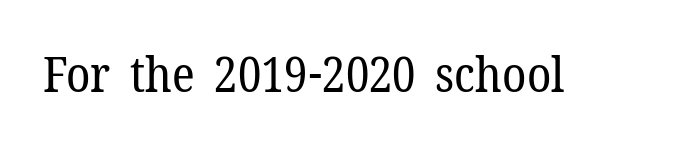
Q: Is the text bold? A: No.
Q: Is the text italic (slanted)? A: No, it is upright.
Q: Is the typeface a serif or a sans-serif typeface? A: Serif.
Q: Is the text underlined? A: No.
Q: Is the spacing between letters normal or unusually wide? A: Normal.
Q: Width (condensed, normal, or wide)? A: Normal.
Q: Stroke contrast? A: Low.
Q: x-height? A: Medium.
Q: Monospaced? A: No.
